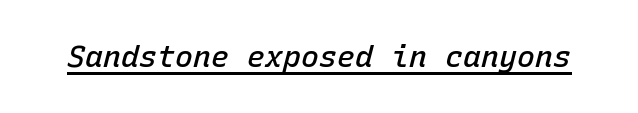
Q: Is the text bold? A: Semi-bold.
Q: Is the text italic (slanted)? A: Yes, it leans right by about 15 degrees.
Q: Is the text underlined? A: Yes.
Q: Is the spacing between letters normal or unusually wide? A: Normal.
Q: Width (condensed, normal, or wide)? A: Normal.
Q: Stroke contrast? A: Low.
Q: x-height? A: Medium.
Q: Monospaced? A: Yes.
